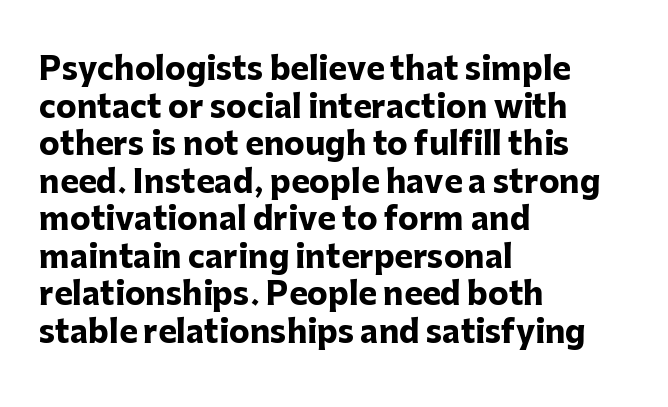
The image shows 31 px heavy sans-serif type, upright; set left-aligned, line spacing 1.21x, normal letter spacing, not underlined; low stroke contrast and a medium x-height.
